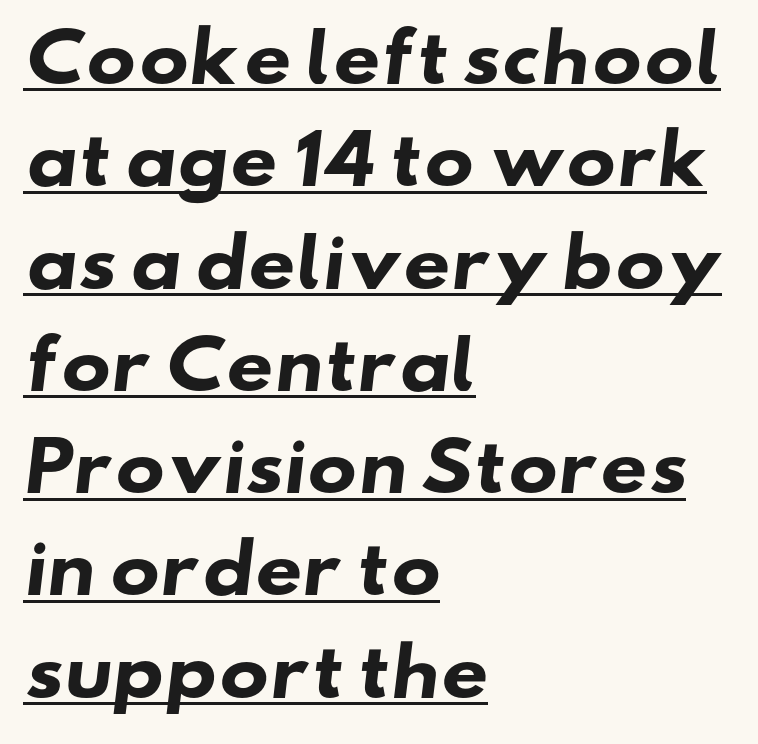
{"serif": "no", "bold": "yes", "weight": "heavy", "width": "wide", "stroke_contrast": "low", "x_height": "small", "monospaced": "no", "underline": "yes", "align": "left", "line_spacing": "normal", "line_spacing_ratio": 1.55, "letter_spacing": "normal", "letter_spacing_em": 0.0, "glyph_px": 66}
